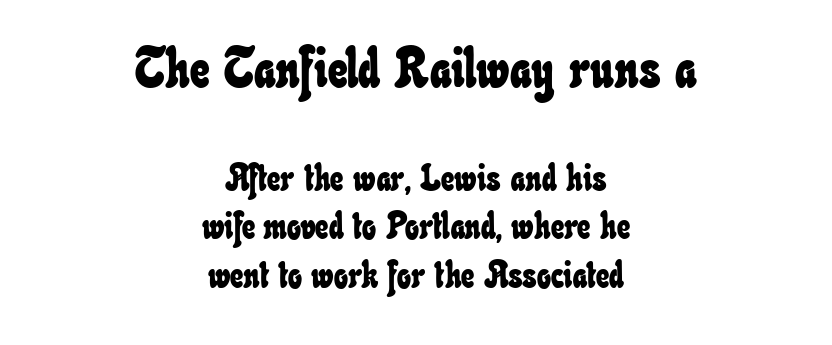
{"width": "condensed", "stroke_contrast": "low", "x_height": "small", "monospaced": "no", "underline": "no", "align": "center", "line_spacing": "normal", "line_spacing_ratio": 1.32, "letter_spacing": "normal", "letter_spacing_em": 0.0, "larger_block": "first", "size_ratio": 1.49, "glyph_px": 55}
